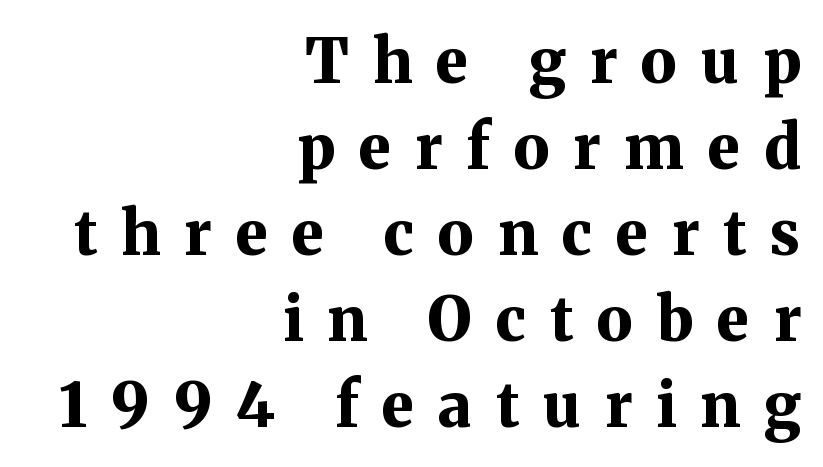
The image shows 61 px bold serif type, upright; set right-aligned, normal line spacing (1.41x), unusually wide letter spacing (+0.39 em), not underlined; medium stroke contrast and a medium x-height.
